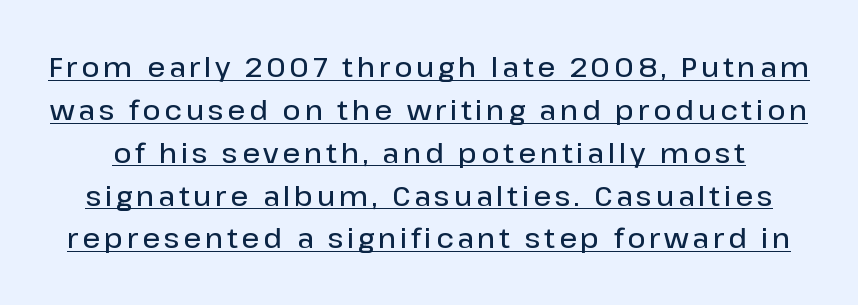
The image shows 28 px semibold sans-serif type, upright; set normal line spacing (1.53x), underlined; low stroke contrast and a medium x-height.
